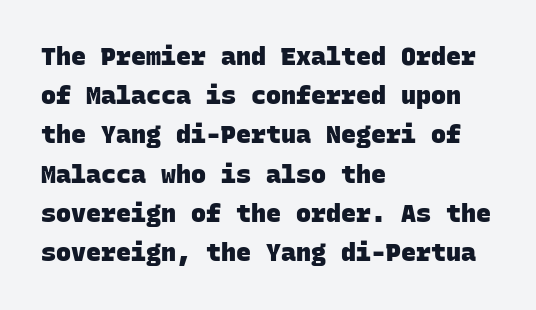
Q: Is the text bold? A: Yes.
Q: Is the text underlined? A: No.
Q: How is the paragraph aligned? A: Left-aligned.
Q: Is the spacing between letters normal or unusually wide? A: Normal.
Q: Is the spacing between lines tight, normal or loose? A: Normal.
